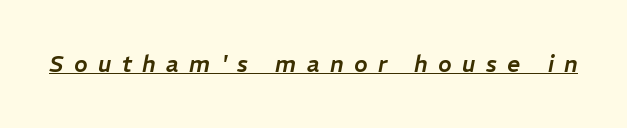
Q: Is the text italic (slanted)? A: Yes, it leans right by about 11 degrees.
Q: Is the text underlined? A: Yes.
Q: Is the spacing between letters normal or unusually wide? A: Unusually wide.
